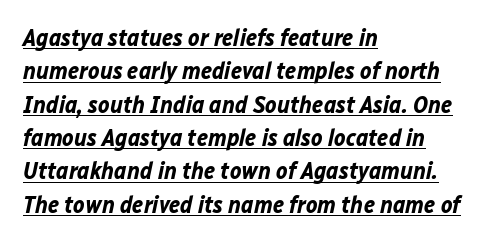
{"italic": "yes", "lean": "right", "slant_degrees": 12, "bold": "yes", "underline": "yes", "align": "left", "line_spacing": "normal", "line_spacing_ratio": 1.39, "letter_spacing": "normal", "letter_spacing_em": 0.0, "glyph_px": 24}
